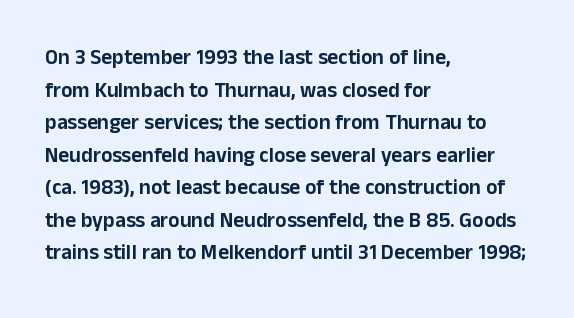
Q: Is the text italic (slanted)? A: No, it is upright.
Q: Is the text underlined? A: No.
Q: How is the paragraph aligned? A: Left-aligned.
Q: Is the spacing between letters normal or unusually wide? A: Normal.
Q: Is the spacing between lines tight, normal or loose? A: Normal.
